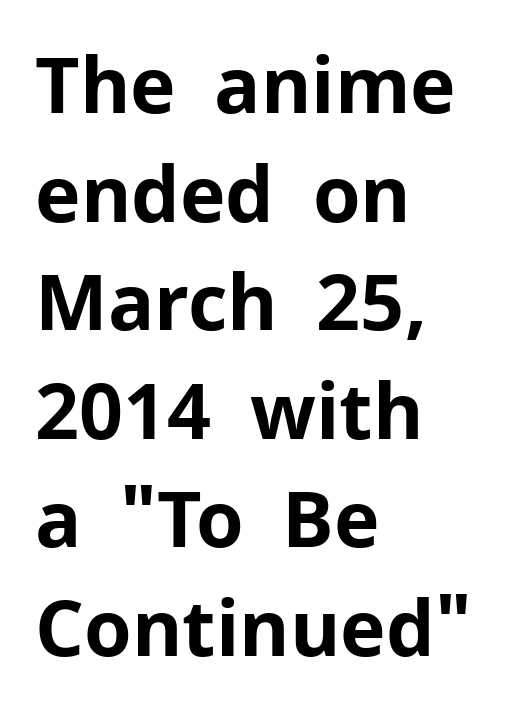
The image shows 77 px bold sans-serif type, upright; set left-aligned, normal line spacing (1.41x), normal letter spacing, not underlined; low stroke contrast and a medium x-height.
